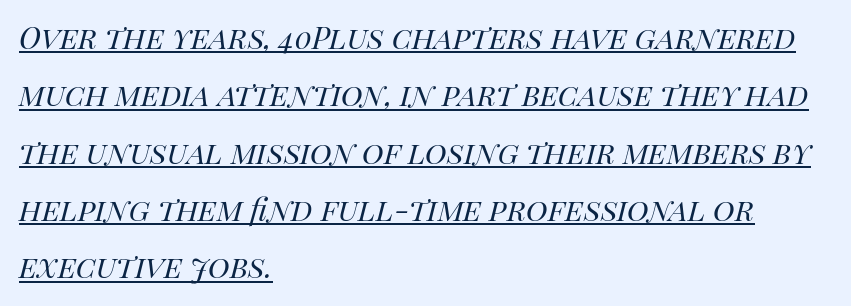
Q: Is the text bold? A: No.
Q: Is the text italic (slanted)? A: Yes, it leans right by about 14 degrees.
Q: Is the text underlined? A: Yes.
Q: How is the paragraph aligned? A: Left-aligned.
Q: Is the spacing between letters normal or unusually wide? A: Normal.
Q: Is the spacing between lines tight, normal or loose? A: Normal.
Q: Width (condensed, normal, or wide)? A: Normal.
Q: Stroke contrast? A: High.
Q: x-height? A: Large.
Q: Monospaced? A: No.
